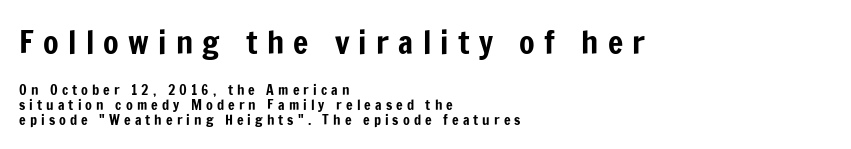
The designer dialed line spacing down below the default. Each letter's strokes conclude bluntly, with no projecting serifs. Here the first block reads like a headline and the second like body copy. Just letters on the line, the space beneath them empty.
